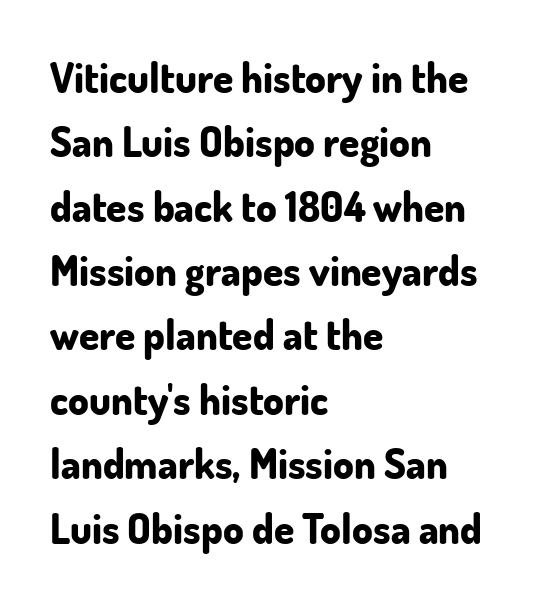
Horizontal alignment here is leftward, the default for most running prose. I'd call this a sans setting — the letters go barefoot. In terms of letterspacing, this is plain default setting. The specimen reads as upright at a glance.
